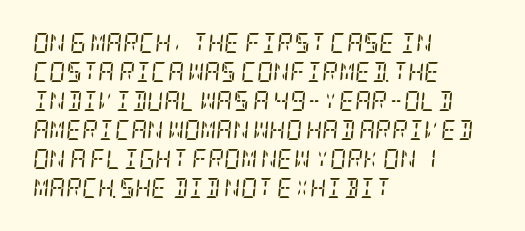
A typesetter would mark this as italic. Each word holds together tightly as a unit, with standard inter-letter gaps. The zone under the glyphs is completely vacant. Notice how descenders clear the ascenders below comfortably — that's standard leading. The ragged edge is on the right, which tells us the setting is flush left.
